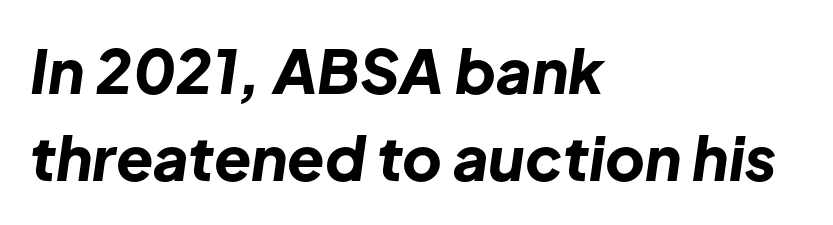
There's an unmistakable incline to the writing here. Teacher's note: observe the even left margin — that is flush-left alignment. Leading: standard. Plain, unruled lines of type. Character widths vary here, with narrow letters taking less room than wide ones. The rendering uses a bold face; every stroke is thick and dark.
